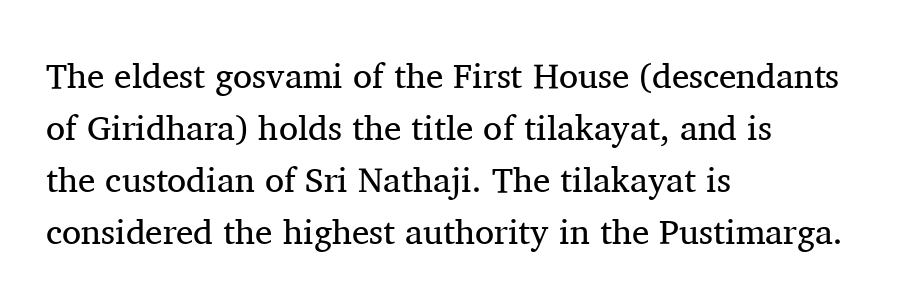
Notice how the passage keeps a crisp vertical edge on the left only. The cut favours lightness, reaching ordinary text weight at its darkest. A bare baseline throughout the passage. The passage shown is typed in a proportional face where columns would drift. Stroke terminals: seriffed.
